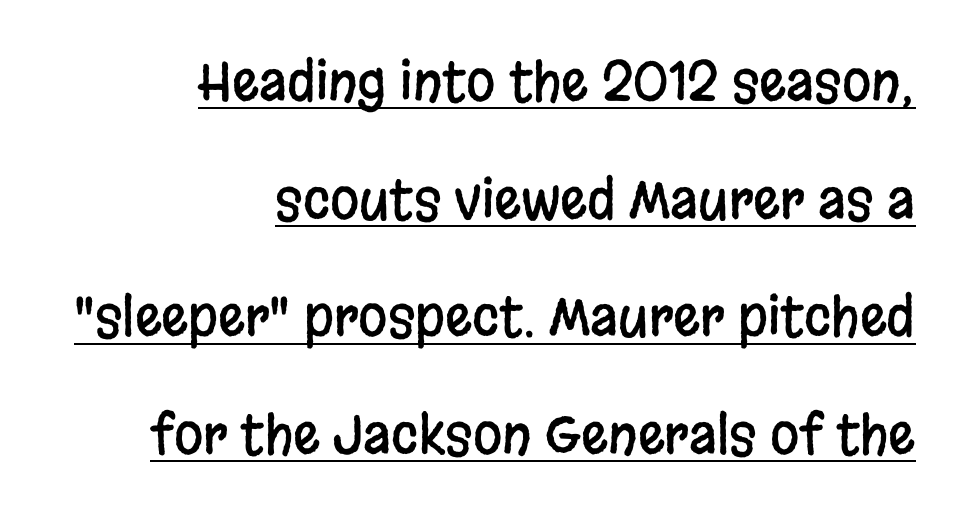
{"serif": "no", "italic": "no", "width": "condensed", "stroke_contrast": "low", "x_height": "large", "monospaced": "no", "underline": "yes", "align": "right", "line_spacing": "loose", "line_spacing_ratio": 2.22, "letter_spacing": "normal", "letter_spacing_em": 0.0, "glyph_px": 53}
